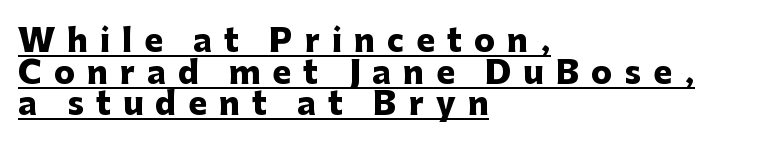
Q: Is the text bold? A: Yes.
Q: Is the text italic (slanted)? A: No, it is upright.
Q: Is the typeface a serif or a sans-serif typeface? A: Sans-serif.
Q: Is the text underlined? A: Yes.
Q: How is the paragraph aligned? A: Left-aligned.
Q: Is the spacing between letters normal or unusually wide? A: Unusually wide.
Q: Is the spacing between lines tight, normal or loose? A: Tight.
Q: Width (condensed, normal, or wide)? A: Normal.
Q: Stroke contrast? A: Low.
Q: x-height? A: Medium.
Q: Monospaced? A: No.
